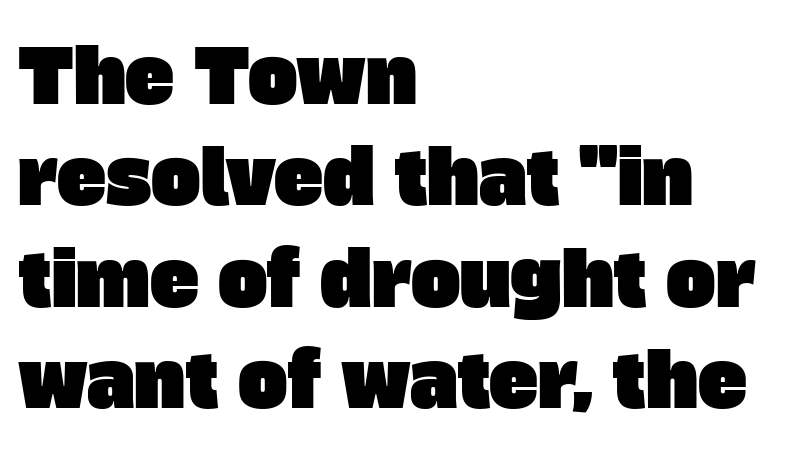
{"serif": "no", "width": "normal", "stroke_contrast": "low", "x_height": "large", "monospaced": "no", "underline": "no", "align": "left", "line_spacing": "normal", "line_spacing_ratio": 1.37, "letter_spacing": "normal", "letter_spacing_em": 0.0, "glyph_px": 74}
